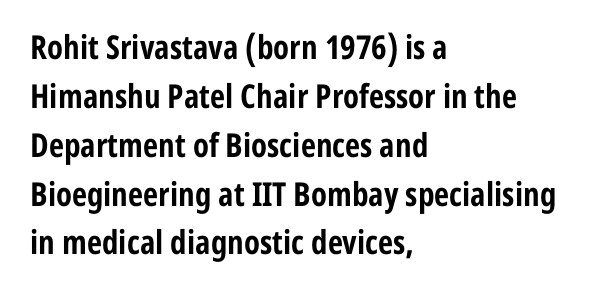
Students, this is bold: see how much ink each stroke carries. Observe the absence of serifs on each vertical stroke in this sample. Here the glyphs are tracked normally, forming tight word shapes. Quick note: not italic, upright. If you measured baseline to baseline, you'd find a middling distance. This rendering features lettering with no underline.
